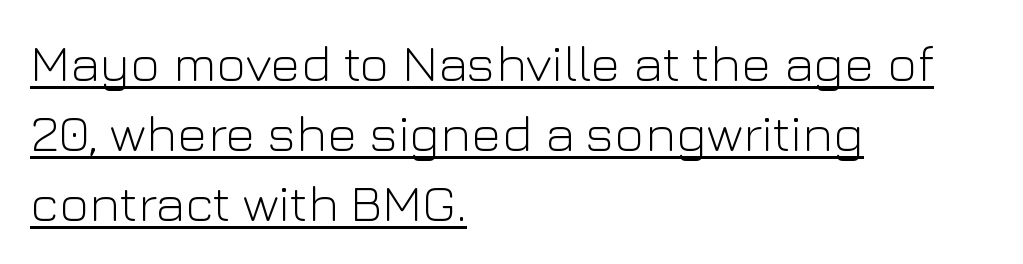
Q: Is the text bold? A: No.
Q: Is the text italic (slanted)? A: No, it is upright.
Q: Is the typeface a serif or a sans-serif typeface? A: Sans-serif.
Q: Is the text underlined? A: Yes.
Q: How is the paragraph aligned? A: Left-aligned.
Q: Is the spacing between letters normal or unusually wide? A: Normal.
Q: Is the spacing between lines tight, normal or loose? A: Normal.
Q: Width (condensed, normal, or wide)? A: Normal.
Q: Stroke contrast? A: Low.
Q: x-height? A: Medium.
Q: Monospaced? A: No.
